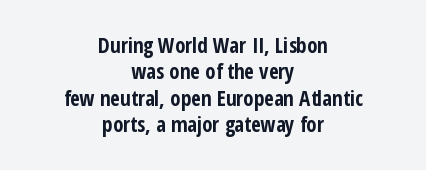
Nobody touched the tracking dial on this one. Beneath every word, the page is bare. If you measured baseline to baseline, you'd find a middling distance. This rendering uses center alignment, leaving both contours irregular but symmetric.
